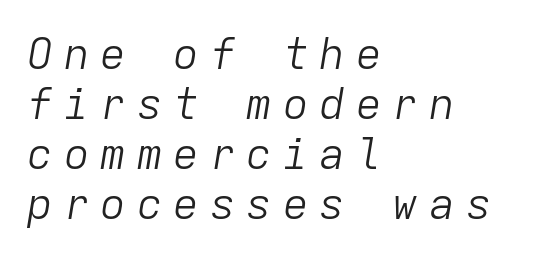
{"italic": "yes", "lean": "right", "slant_degrees": 9, "bold": "no", "weight": "light", "width": "normal", "stroke_contrast": "low", "x_height": "medium", "monospaced": "yes", "underline": "no", "align": "left", "line_spacing_ratio": 1.16, "letter_spacing": "wide", "letter_spacing_em": 0.25, "glyph_px": 43}
